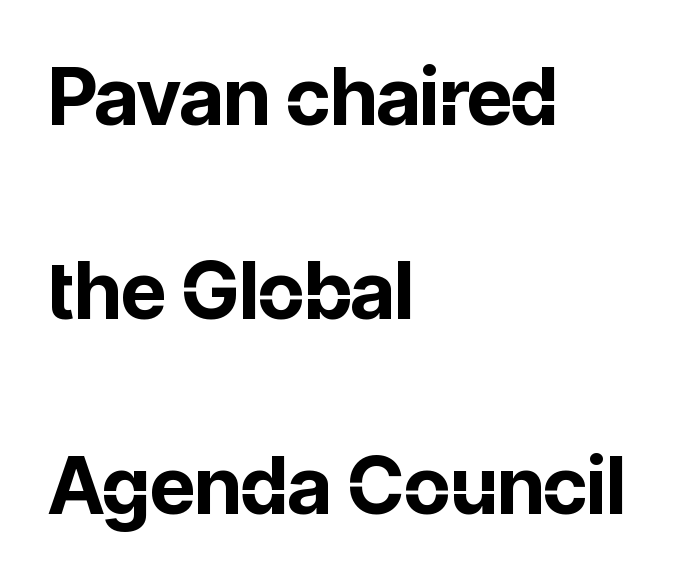
{"serif": "no", "italic": "no", "bold": "yes", "weight": "bold", "width": "normal", "stroke_contrast": "low", "x_height": "medium", "monospaced": "no", "underline": "no", "align": "left", "line_spacing": "loose", "line_spacing_ratio": 2.46, "letter_spacing": "normal", "letter_spacing_em": 0.0, "glyph_px": 79}
